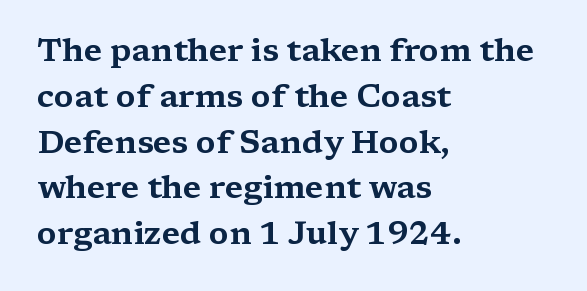
The image shows 32 px wide serif type, upright; set left-aligned, normal line spacing (1.43x), normal letter spacing, not underlined; medium stroke contrast and a medium x-height.
